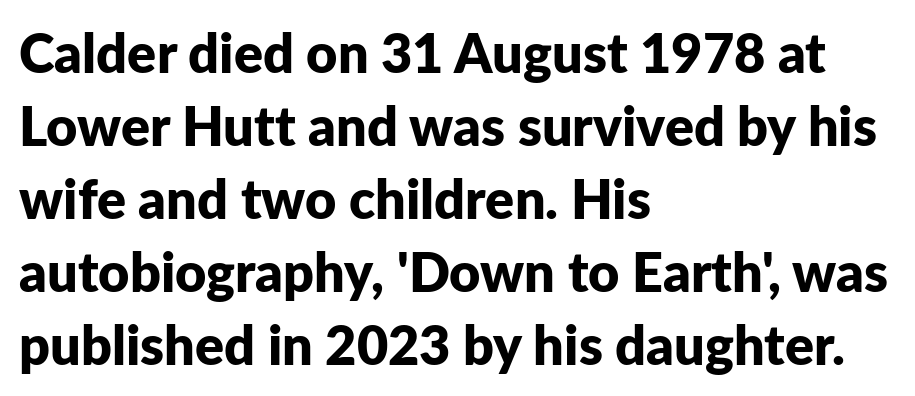
The image shows 54 px bold sans-serif type, upright; set left-aligned, normal line spacing (1.35x), normal letter spacing, not underlined; low stroke contrast and a medium x-height.
